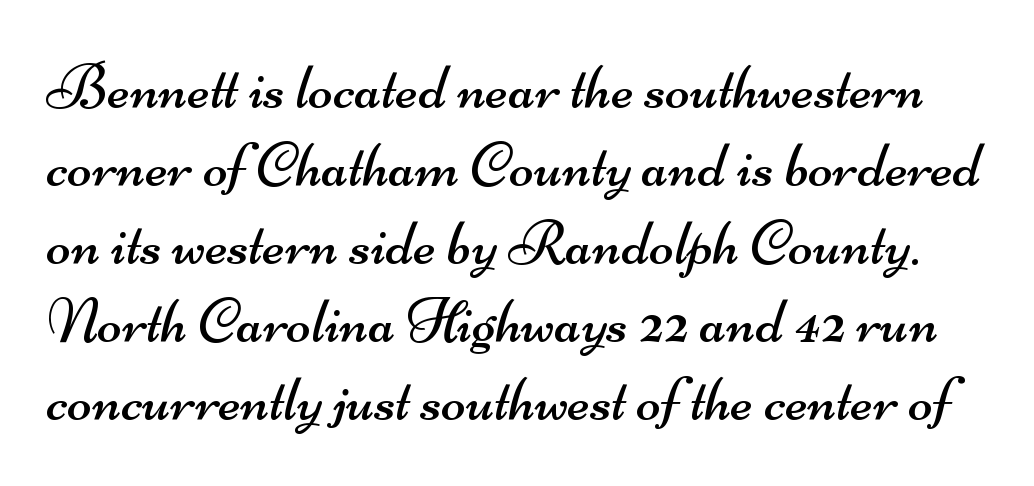
Q: Is the text bold? A: No.
Q: Is the typeface a serif or a sans-serif typeface? A: Sans-serif.
Q: Is the text underlined? A: No.
Q: Is the spacing between letters normal or unusually wide? A: Normal.
Q: Width (condensed, normal, or wide)? A: Wide.
Q: Stroke contrast? A: Medium.
Q: x-height? A: Small.
Q: Monospaced? A: No.
